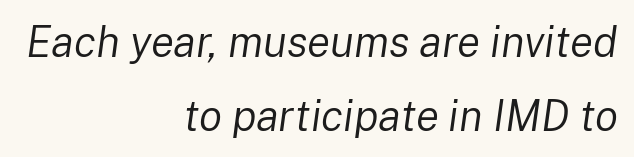
The image shows 43 px regular-weight type, italic (leaning right); set right-aligned, line spacing 1.72x, normal letter spacing, not underlined; low stroke contrast and a medium x-height.
